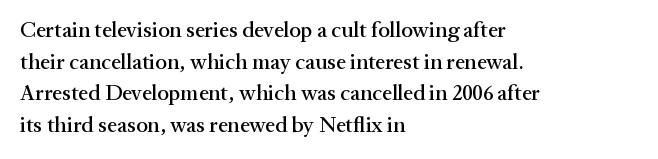
Q: Is the text italic (slanted)? A: No, it is upright.
Q: Is the text underlined? A: No.
Q: How is the paragraph aligned? A: Left-aligned.
Q: Is the spacing between letters normal or unusually wide? A: Normal.
Q: Is the spacing between lines tight, normal or loose? A: Normal.
